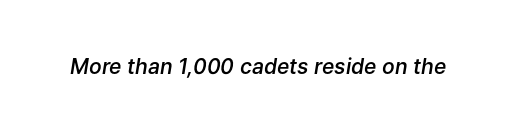
The strip under each line holds only bare page. Is the type slanted? Yes — the strokes lean at a clear angle. Weight check: semibold — heavier than regular, not quite bold. Caption: standard tracking, unaltered.
